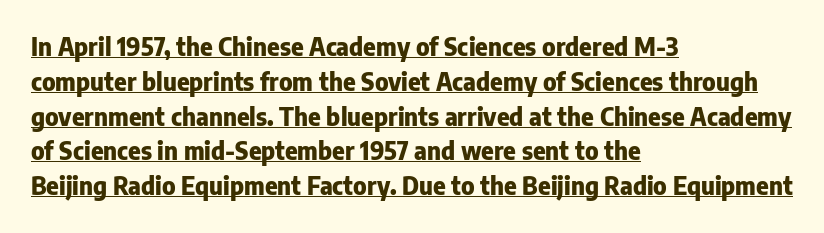
The image shows 24 px bold type, upright; set left-aligned, normal line spacing (1.45x), normal letter spacing, underlined.
